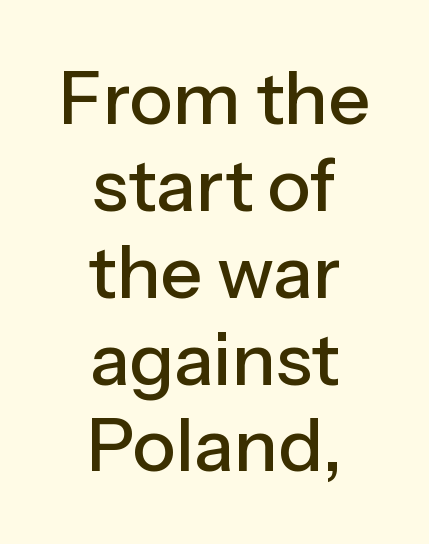
The image shows 73 px sans-serif type, upright; set centered, line spacing 1.19x, normal letter spacing, not underlined; low stroke contrast and a medium x-height.
